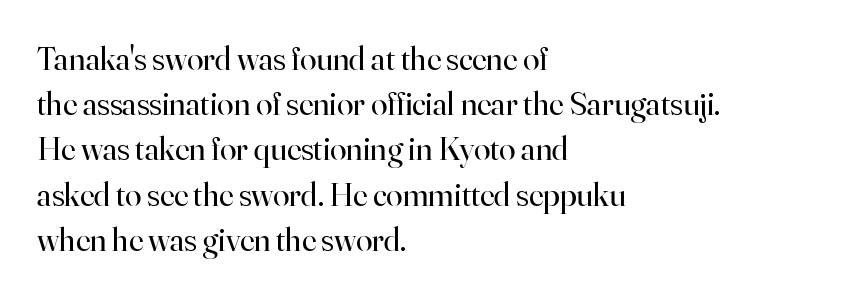
Has an underline been added? It has not. In CSS terms this would be text-align: left. Heft: none added — not bold. You could not count columns in this text — the font is proportionally spaced. These lines are composed in type with serifs.
